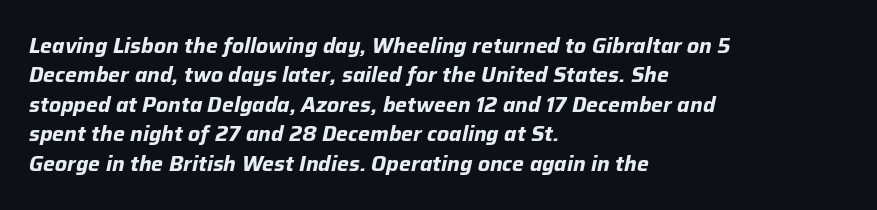
The image shows 21 px bold type, italic (leaning right); set left-aligned, normal line spacing (1.4x), normal letter spacing, not underlined.
